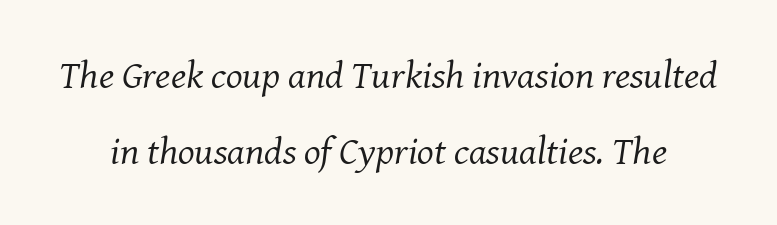
Q: Is the text bold? A: No.
Q: Is the text italic (slanted)? A: Yes, it leans right by about 8 degrees.
Q: Is the typeface a serif or a sans-serif typeface? A: Serif.
Q: Is the text underlined? A: No.
Q: Is the spacing between letters normal or unusually wide? A: Normal.
Q: Is the spacing between lines tight, normal or loose? A: Loose.
Q: Width (condensed, normal, or wide)? A: Normal.
Q: Stroke contrast? A: Medium.
Q: x-height? A: Medium.
Q: Monospaced? A: No.
